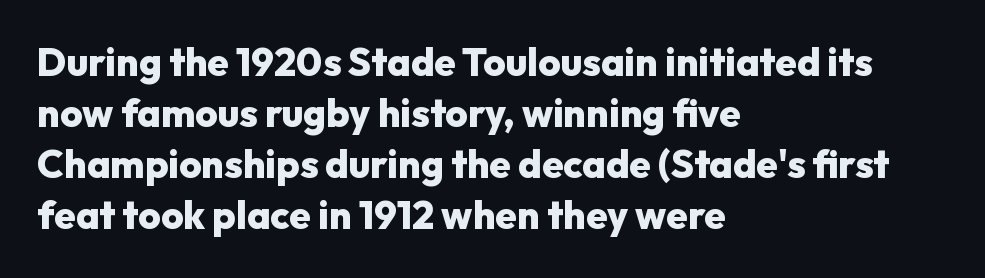
{"serif": "no", "italic": "no", "bold": "yes", "weight": "heavy", "width": "normal", "stroke_contrast": "low", "x_height": "medium", "monospaced": "no", "underline": "no", "align": "left", "line_spacing": "normal", "line_spacing_ratio": 1.31, "letter_spacing": "normal", "letter_spacing_em": 0.0, "glyph_px": 39}
